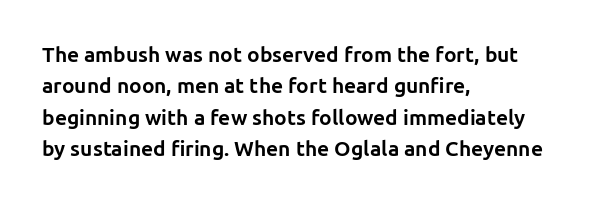
The passage shown is emphatically bold. The specimen reads as upright at a glance. Alignment: flush left. What stands out about the letter spacing? Nothing — it is the standard amount. The block of text has a typical density, with ordinary space between rows. The words here are not underlined.
